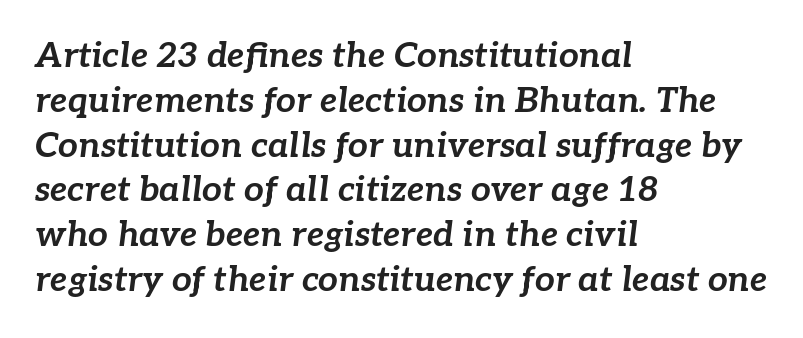
The image shows 35 px bold type, italic (leaning right); set left-aligned, normal line spacing (1.28x), normal letter spacing, not underlined; low stroke contrast and a medium x-height.
